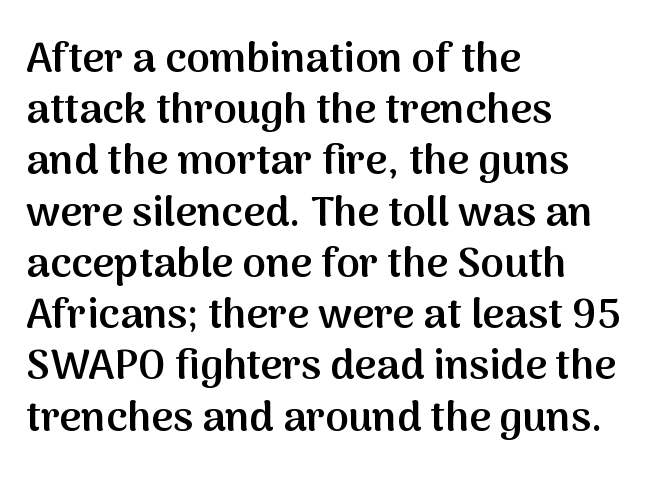
Q: Is the text bold? A: Semi-bold.
Q: Is the text italic (slanted)? A: No, it is upright.
Q: Is the typeface a serif or a sans-serif typeface? A: Sans-serif.
Q: Is the text underlined? A: No.
Q: How is the paragraph aligned? A: Left-aligned.
Q: Is the spacing between letters normal or unusually wide? A: Normal.
Q: Width (condensed, normal, or wide)? A: Normal.
Q: Stroke contrast? A: Medium.
Q: x-height? A: Medium.
Q: Monospaced? A: No.
